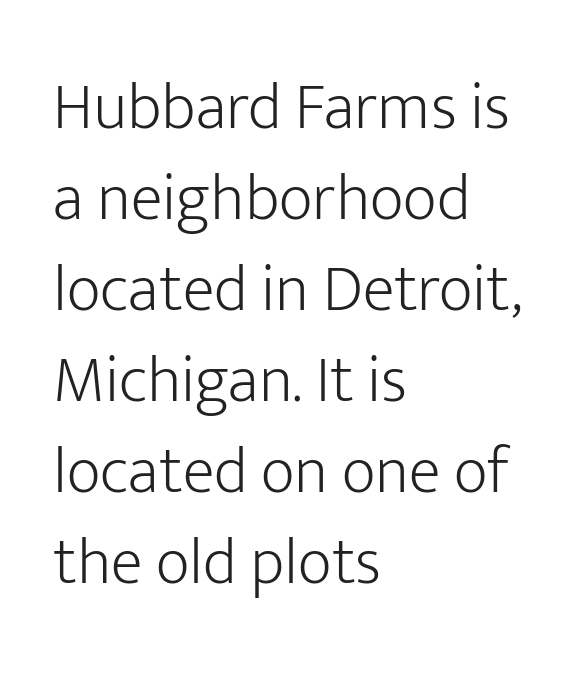
The typography opts for an upright posture over an oblique one. The designer went with a sans here, leaving each stem footless. A bare baseline throughout the passage. The passage shown stacks its lines at a standard gap. A light-to-regular cut is what we see here.
